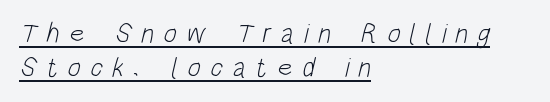
The image shows 28 px light, condensed sans-serif type; set left-aligned, line spacing 1.22x, unusually wide letter spacing (+0.33 em), underlined; low stroke contrast and a large x-height.
